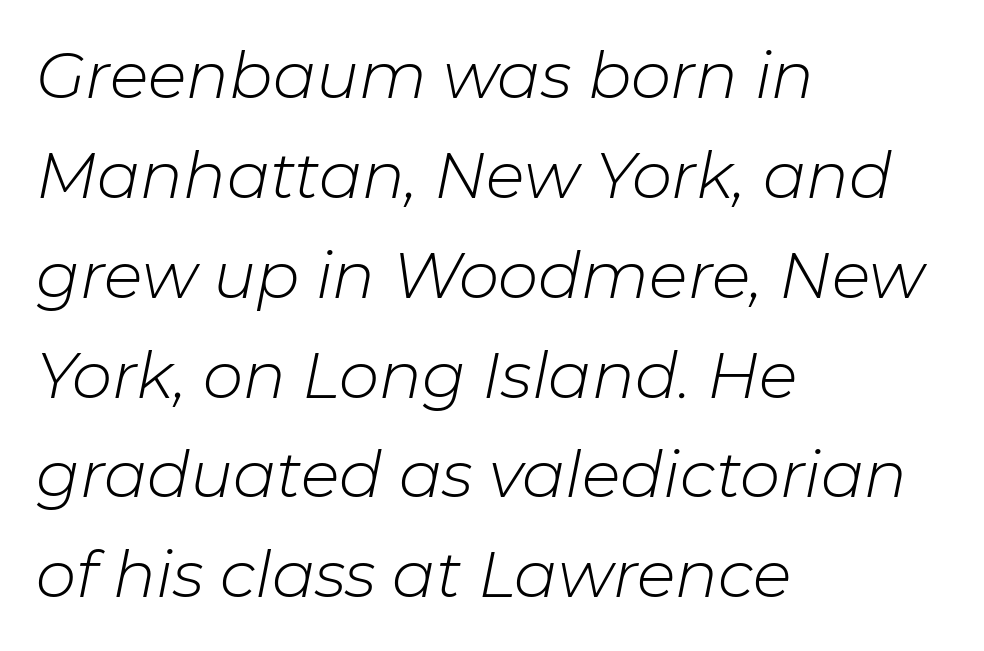
If you measured baseline to baseline, you'd find a middling distance. The passage shown is typed in a proportional face where columns would drift. The strip under each line holds only bare page. Observe the lean: these are italic letterforms. Caption: multi-line text, flush left, ragged right. Is the type heavy? It reads as light-to-regular instead.
